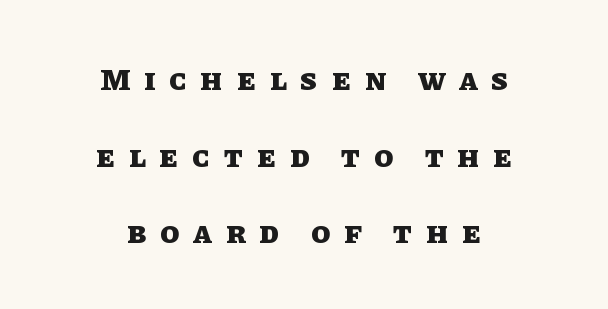
Q: Is the text bold? A: Yes.
Q: Is the text italic (slanted)? A: No, it is upright.
Q: Is the text underlined? A: No.
Q: How is the paragraph aligned? A: Centered.
Q: Is the spacing between letters normal or unusually wide? A: Unusually wide.
Q: Is the spacing between lines tight, normal or loose? A: Loose.
Q: Width (condensed, normal, or wide)? A: Normal.
Q: Stroke contrast? A: Low.
Q: x-height? A: Large.
Q: Monospaced? A: No.
